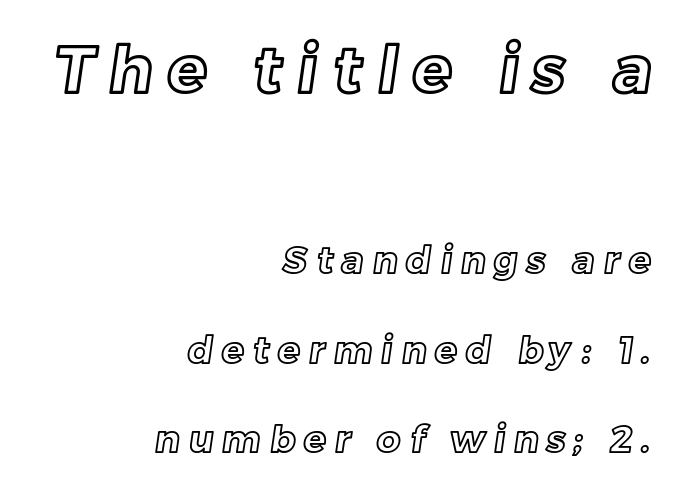
The image shows 65 px text type; set right-aligned, loose line spacing (2.42x), unusually wide letter spacing (+0.24 em), not underlined; the first (top) block is 1.76x larger; a medium x-height.
